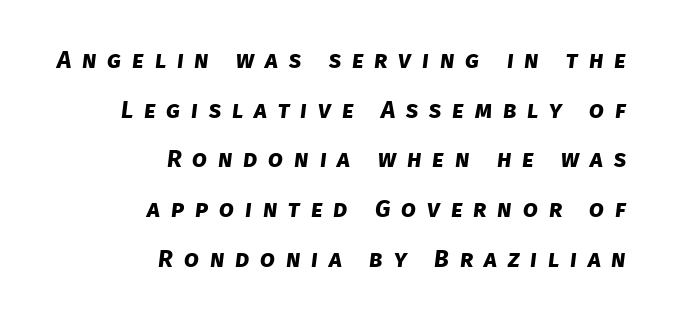
Q: Is the text bold? A: Yes.
Q: Is the text underlined? A: No.
Q: How is the paragraph aligned? A: Right-aligned.
Q: Is the spacing between letters normal or unusually wide? A: Unusually wide.
Q: Is the spacing between lines tight, normal or loose? A: Loose.
